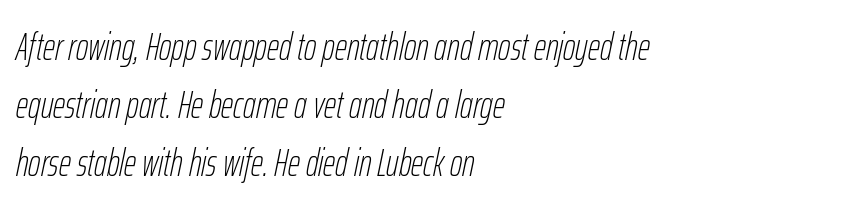
The image shows 38 px thin, condensed type, italic (leaning right); set left-aligned, normal line spacing (1.52x), normal letter spacing, not underlined; low stroke contrast and a medium x-height.
